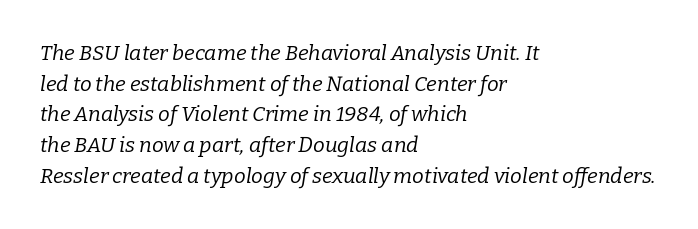
Words appear dense and cohesive because spacing is normal. These lines are set flush left with a ragged right edge. Rule under the text: the space is simply empty. You can tell it's italic because the verticals aren't actually vertical. Regarding leading, the lines here are spaced in the standard way. Caption: face not bold, strokes unweighted.
